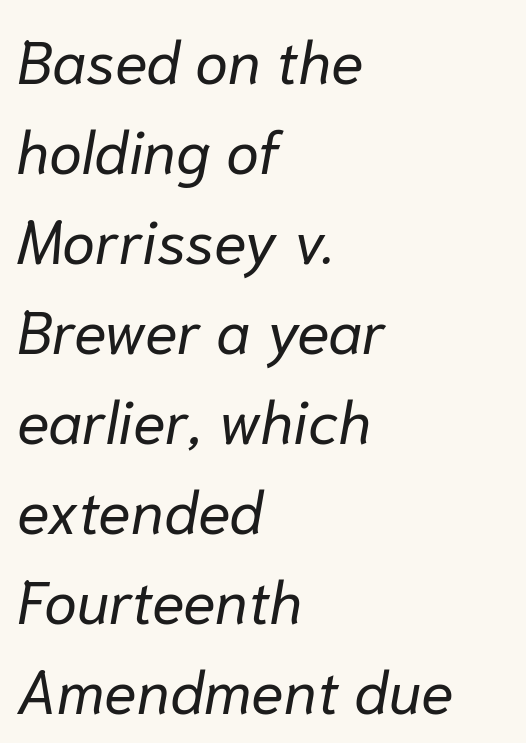
The image shows 60 px regular-weight type, italic (leaning right); set left-aligned, normal line spacing (1.5x), normal letter spacing, not underlined; low stroke contrast and a medium x-height.
